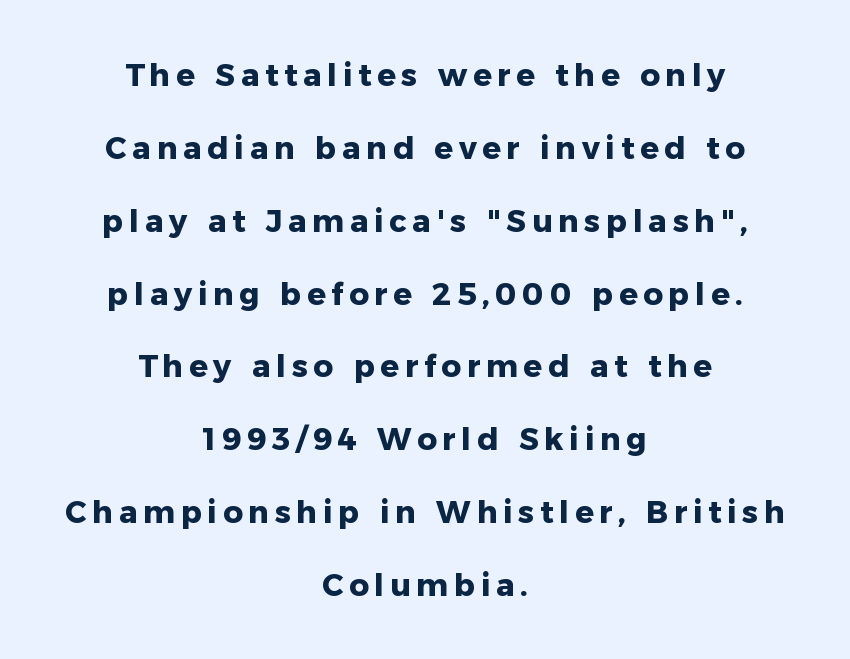
The image shows 31 px heavy sans-serif type, upright; set centered, loose line spacing (2.35x), not underlined; low stroke contrast and a medium x-height.
